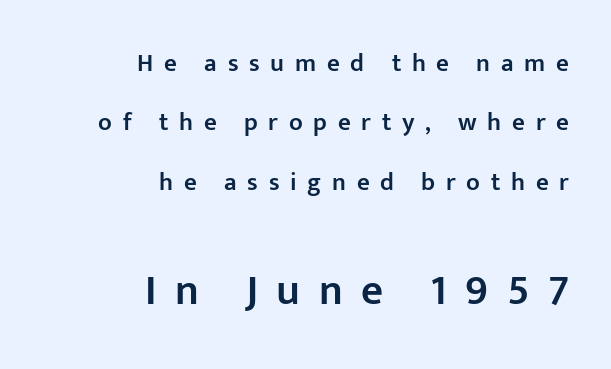
Q: Is the text bold? A: Semi-bold.
Q: Is the text italic (slanted)? A: No, it is upright.
Q: Is the typeface a serif or a sans-serif typeface? A: Sans-serif.
Q: Is the text underlined? A: No.
Q: How is the paragraph aligned? A: Right-aligned.
Q: Is the spacing between letters normal or unusually wide? A: Unusually wide.
Q: Is the spacing between lines tight, normal or loose? A: Loose.
Q: Which block of text is set in a larger size, the first (top) or the second (bottom)? A: The second (bottom) one.
Q: Width (condensed, normal, or wide)? A: Normal.
Q: Stroke contrast? A: Low.
Q: x-height? A: Medium.
Q: Monospaced? A: No.
